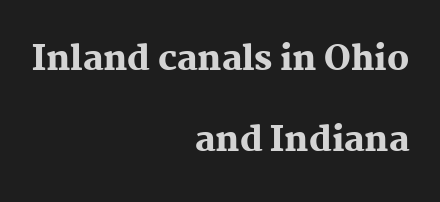
The image shows 34 px heavy serif type, upright; set right-aligned, loose line spacing (2.38x), normal letter spacing, not underlined; medium stroke contrast and a medium x-height.
